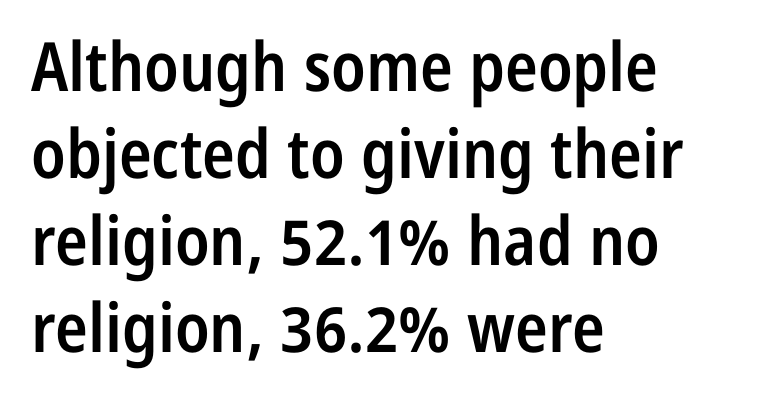
The image shows 68 px semibold, condensed sans-serif type, upright; set left-aligned, normal line spacing (1.28x), normal letter spacing, not underlined; low stroke contrast and a medium x-height.
